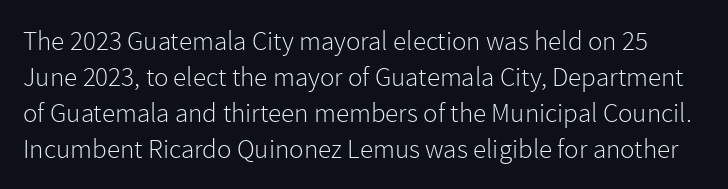
Nope, not italic — everything's standing straight. Only glyphs here, with clear space below each row. This rendering leaves character spacing at its baseline value. The lines sit at an ordinary, default distance from one another. Ink coverage per letter is moderate at most.
